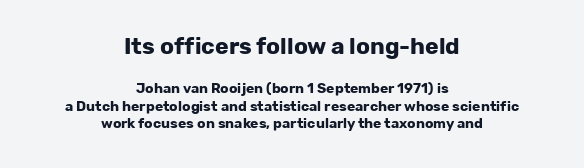
The image shows 23 px bold type, upright; set centered, line spacing 1.22x, normal letter spacing, not underlined; the first (top) block is 1.64x larger.
